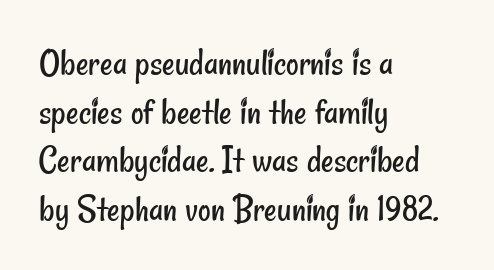
{"serif": "no", "bold": "no", "weight": "regular", "width": "condensed", "stroke_contrast": "low", "x_height": "small", "monospaced": "no", "underline": "no", "align": "left", "line_spacing": "normal", "line_spacing_ratio": 1.25, "letter_spacing": "normal", "letter_spacing_em": 0.0, "glyph_px": 39}
